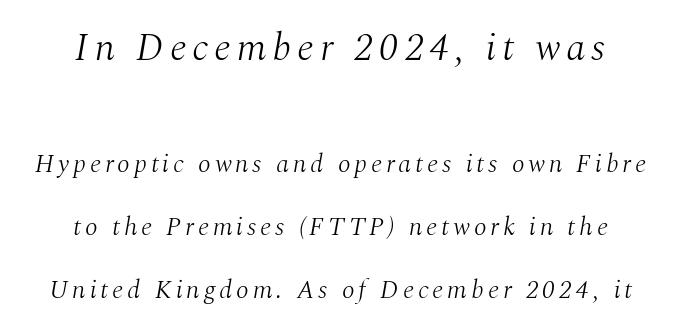
The image shows 39 px light serif type, italic (leaning right); set centered, loose line spacing (2.43x), not underlined; the first (top) block is 1.5x larger; medium stroke contrast and a medium x-height.
